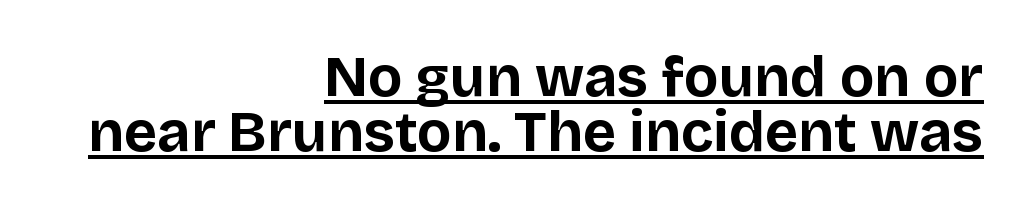
{"serif": "no", "italic": "no", "bold": "yes", "weight": "bold", "width": "normal", "stroke_contrast": "low", "x_height": "large", "monospaced": "no", "underline": "yes", "align": "right", "line_spacing": "tight", "line_spacing_ratio": 0.96, "letter_spacing": "normal", "letter_spacing_em": 0.0, "glyph_px": 57}
